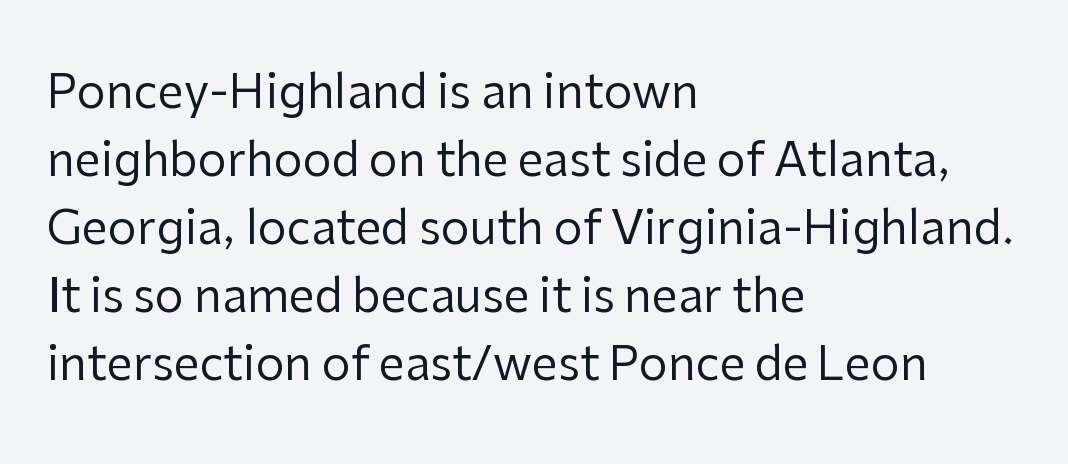
The image shows 46 px regular-weight sans-serif type, upright; set left-aligned, normal line spacing (1.48x), normal letter spacing, not underlined; low stroke contrast and a medium x-height.
